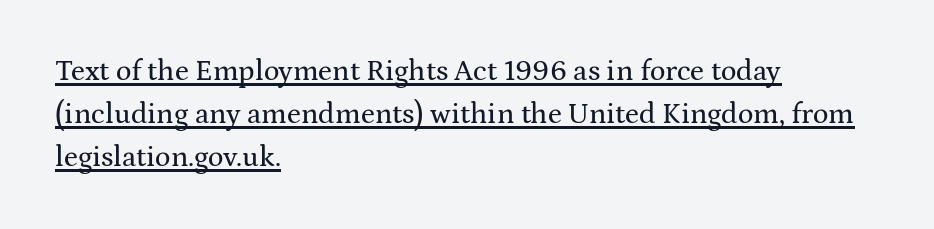
The image shows 29 px wide serif type, upright; set left-aligned, normal line spacing (1.48x), normal letter spacing, underlined; medium stroke contrast and a medium x-height.
